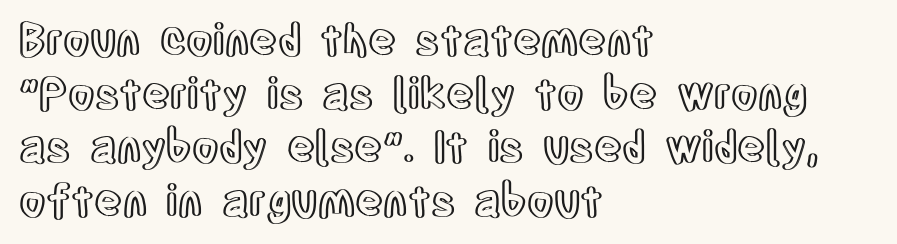
Horizontal alignment here is leftward, the default for most running prose. Each row of text sits above clean, open space. The typography opts for an upright posture over an oblique one. Is this a fixed-width face? No — the glyphs have proportional, varying widths. Nobody touched the tracking dial on this one.
